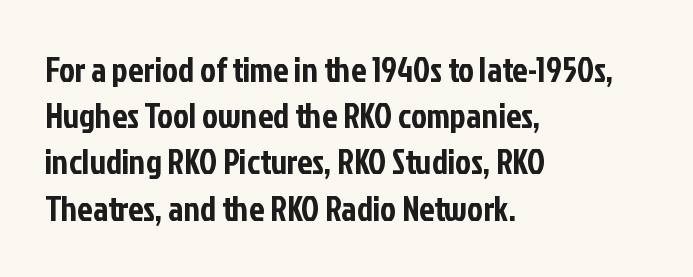
Q: Is the text italic (slanted)? A: No, it is upright.
Q: Is the typeface a serif or a sans-serif typeface? A: Sans-serif.
Q: Is the text underlined? A: No.
Q: How is the paragraph aligned? A: Left-aligned.
Q: Is the spacing between letters normal or unusually wide? A: Normal.
Q: Is the spacing between lines tight, normal or loose? A: Normal.
Q: Width (condensed, normal, or wide)? A: Condensed.
Q: Stroke contrast? A: Low.
Q: x-height? A: Medium.
Q: Monospaced? A: No.
